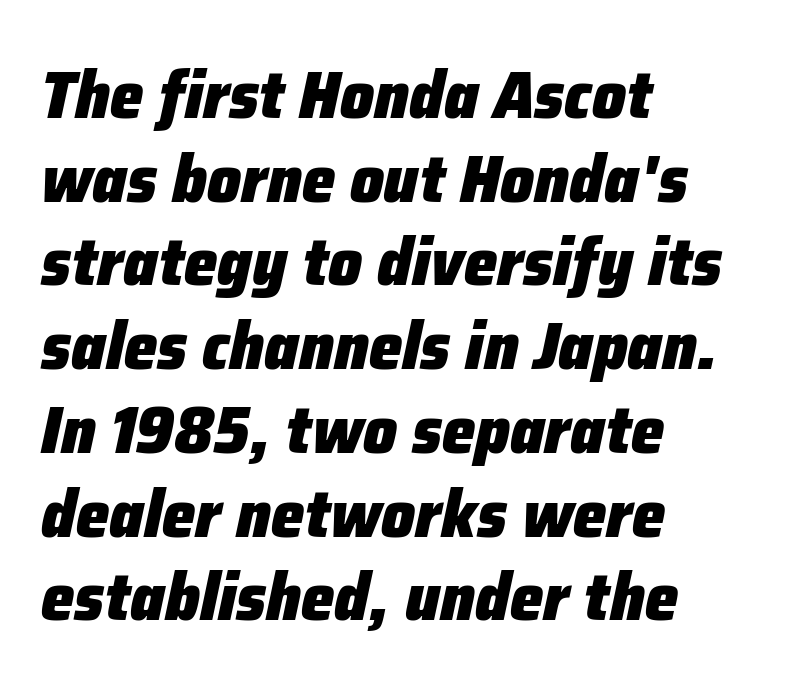
The image shows 67 px heavy type, italic (leaning right); set left-aligned, normal line spacing (1.25x), normal letter spacing, not underlined; low stroke contrast and a medium x-height.
